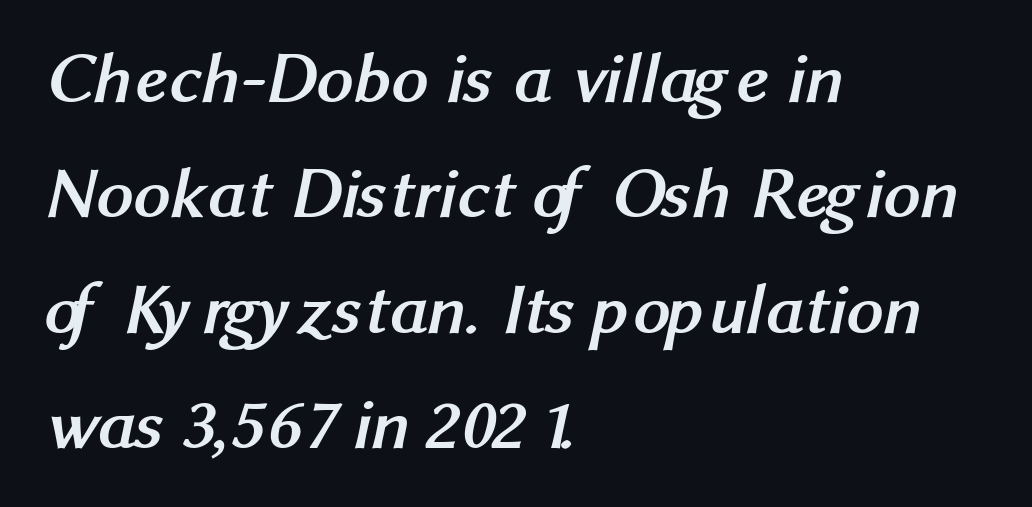
Plain, unruled lines of type. Is the letter spacing exaggerated? No — it looks like the ordinary default. I'd describe the lettering as bold — thick and assertive. The rendering uses natural spacing where letterforms have individual widths. I'd call this a sans setting — the letters go barefoot.
